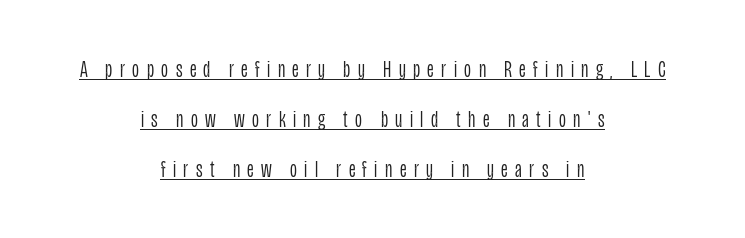
The image shows 24 px text type, upright; set centered, loose line spacing (2.08x), unusually wide letter spacing (+0.31 em), underlined.
